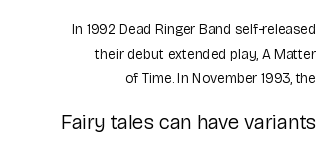
The image shows 20 px text type, upright; set right-aligned, line spacing 1.76x, normal letter spacing, not underlined; the second (bottom) block is 1.43x larger.
